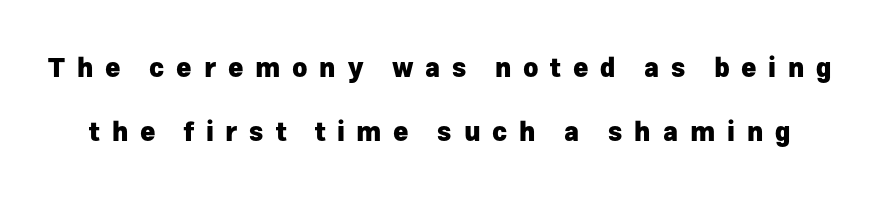
{"italic": "no", "bold": "yes", "underline": "no", "line_spacing": "loose", "line_spacing_ratio": 2.48, "letter_spacing": "wide", "letter_spacing_em": 0.45, "glyph_px": 26}
